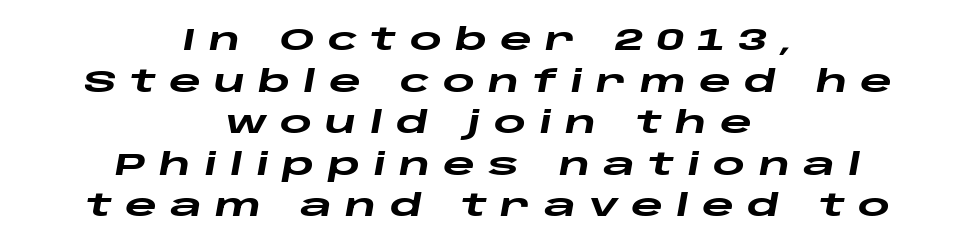
The image shows 31 px heavy, wide type, italic (leaning right); set centered, normal line spacing (1.34x), unusually wide letter spacing (+0.42 em), not underlined; low stroke contrast and a large x-height.
